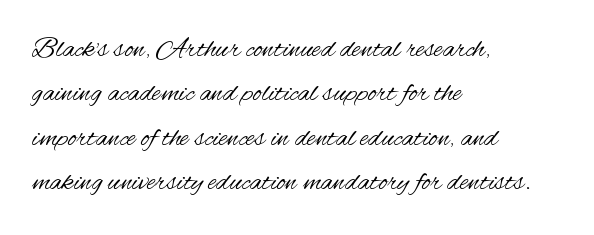
The image shows 29 px regular-weight, condensed sans-serif type; set left-aligned, normal line spacing (1.53x), normal letter spacing, not underlined; medium stroke contrast and a small x-height.
